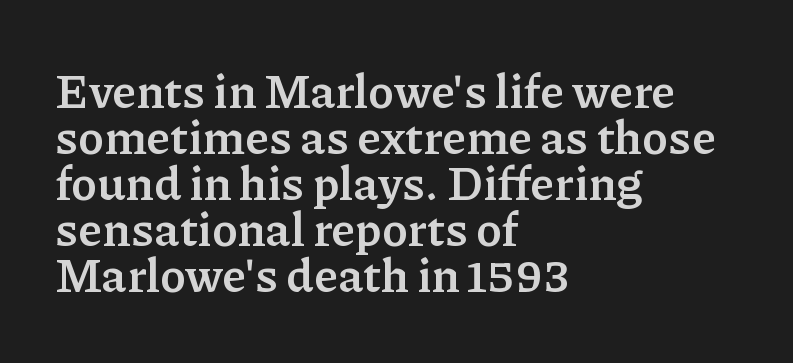
The image shows 47 px semibold serif type, upright; set left-aligned, tight line spacing (0.98x), normal letter spacing, not underlined; low stroke contrast and a medium x-height.
